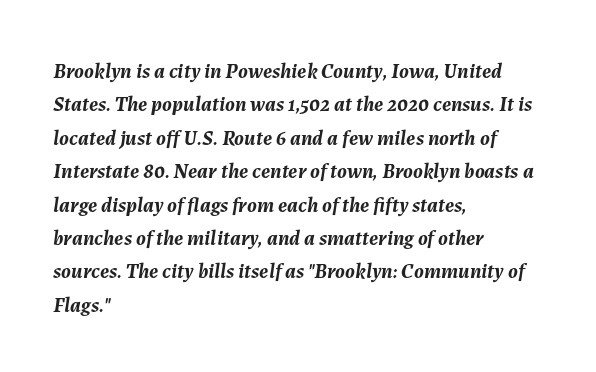
The image shows 21 px bold type, italic (leaning right); set left-aligned, normal line spacing (1.59x), normal letter spacing, not underlined.
